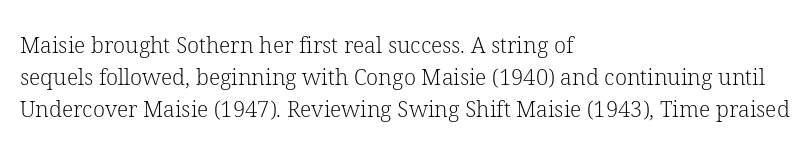
Q: Is the text bold? A: No.
Q: Is the text italic (slanted)? A: No, it is upright.
Q: Is the text underlined? A: No.
Q: How is the paragraph aligned? A: Left-aligned.
Q: Is the spacing between letters normal or unusually wide? A: Normal.
Q: Is the spacing between lines tight, normal or loose? A: Normal.
